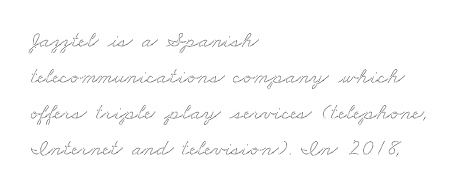
The lines sit at an ordinary, default distance from one another. The space beneath each line is pristine and unruled. These lines are set flush left with a ragged right edge. Does extra space separate the letters? No, they use regular spacing.
